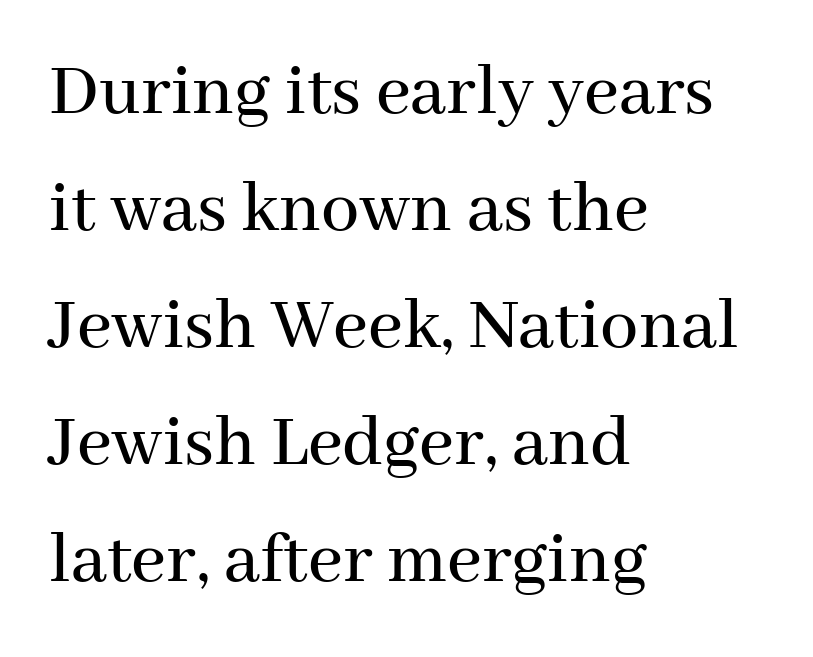
{"serif": "yes", "italic": "no", "width": "normal", "stroke_contrast": "medium", "x_height": "medium", "monospaced": "no", "underline": "no", "align": "left", "line_spacing": "normal", "line_spacing_ratio": 1.54, "letter_spacing": "normal", "letter_spacing_em": 0.0, "glyph_px": 76}
